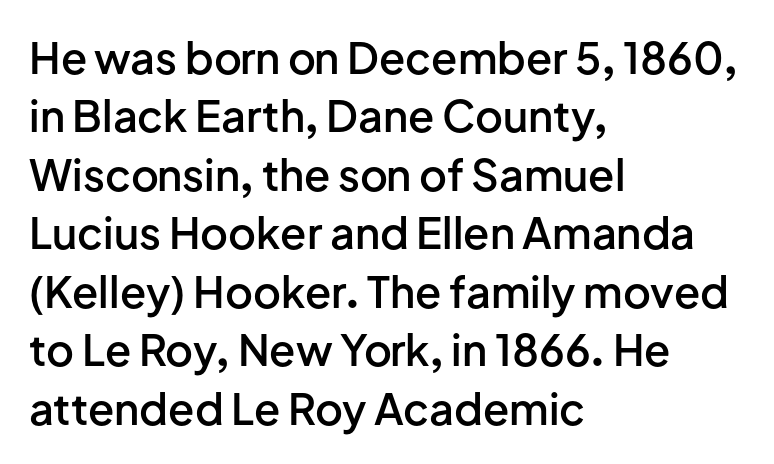
Is the type bold? Partly — it's a semibold, heavier than regular but not fully bold. Spacing verdict: proportional, widths tailored to each character. Words appear dense and cohesive because spacing is normal. If you measured baseline to baseline, you'd find a middling distance. A bare baseline throughout the passage. Caption: multi-line text, flush left, ragged right.
